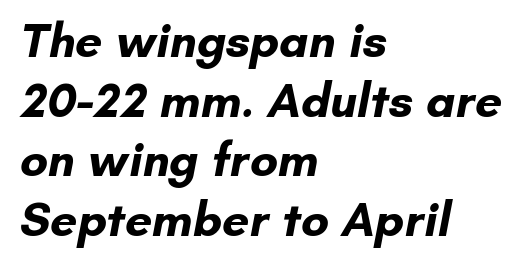
{"serif": "no", "bold": "yes", "weight": "bold", "width": "normal", "stroke_contrast": "low", "x_height": "small", "monospaced": "no", "underline": "no", "align": "left", "line_spacing_ratio": 1.24, "letter_spacing": "normal", "letter_spacing_em": 0.0, "glyph_px": 48}
